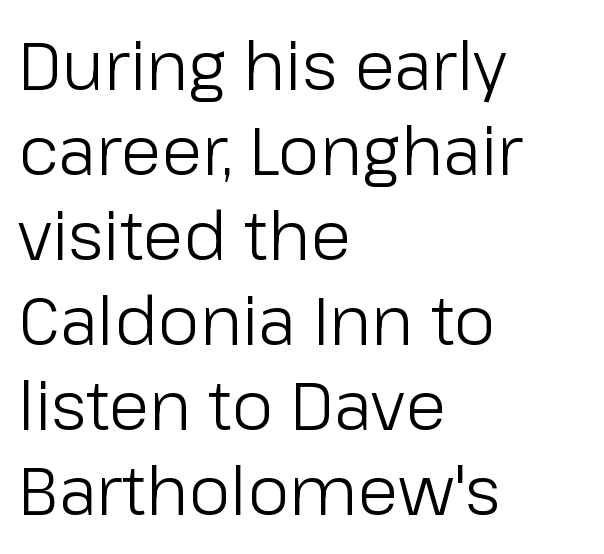
No extra tracking has been applied to these lines. Alignment: flush left. This is sans-serif lettering, the kind often seen on screens and signage. When letters stand straight like this, we call the style roman or upright. No extra ink here — the face is not bold.
